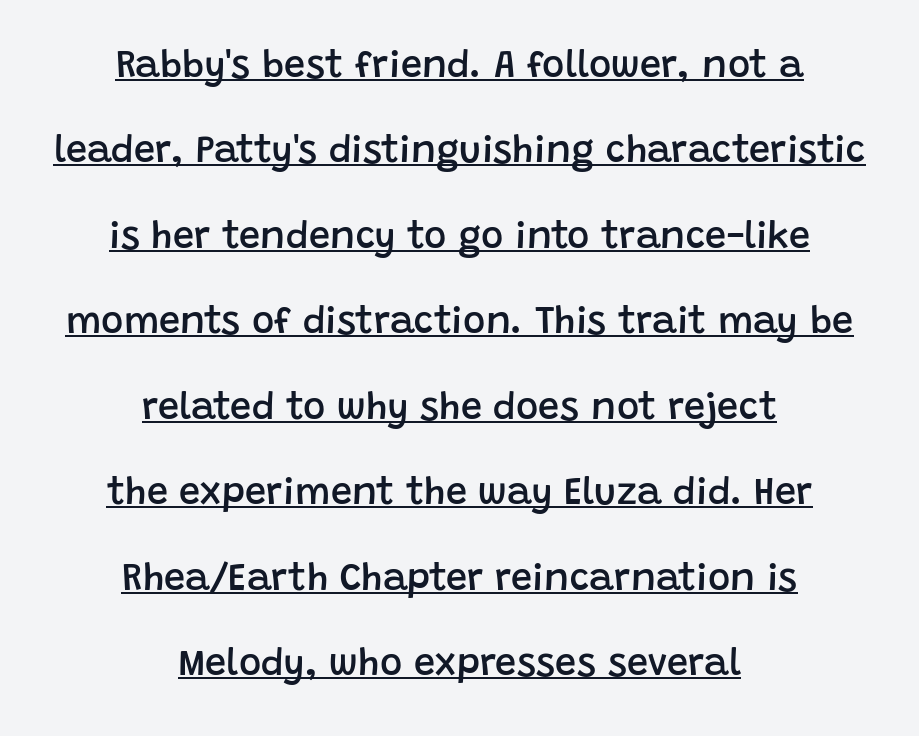
Line starts and ends both wander, symmetrically. Semibold letterforms, between regular and bold. The lines are spread far apart with generous leading. This is the regular roman posture of the typeface. Each letter keeps its own natural width here, so spacing adapts to shape.
